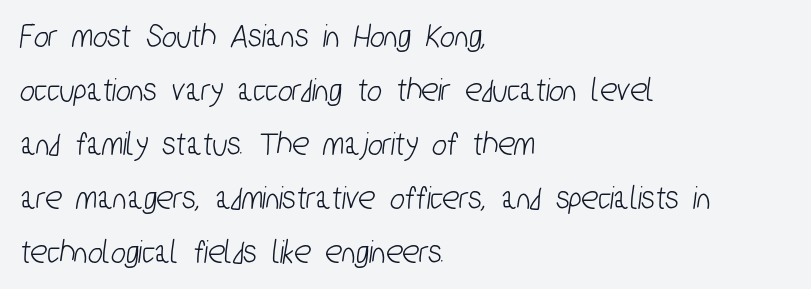
Does the copy run flush right? No — it runs flush left. The designer left line spacing at the default. Has an underline been added? It has not. Unlike a traditional serif, this face leaves its strokes unadorned. Character widths vary here, with narrow letters taking less room than wide ones. Caption: standard tracking, unaltered.
